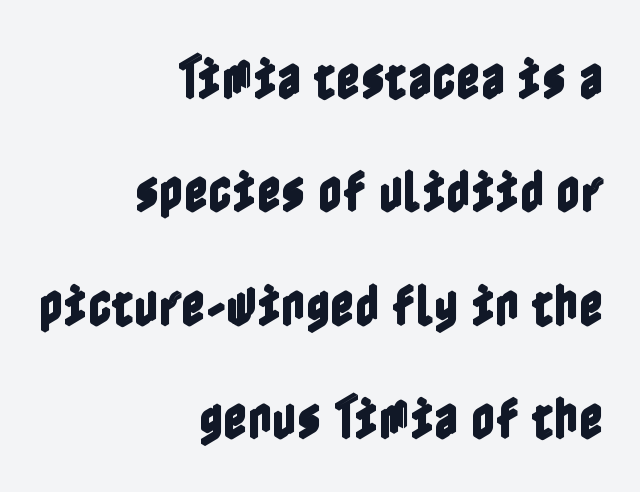
The image shows 47 px condensed type, upright; set right-aligned, loose line spacing (2.41x), normal letter spacing, not underlined; a medium x-height.
